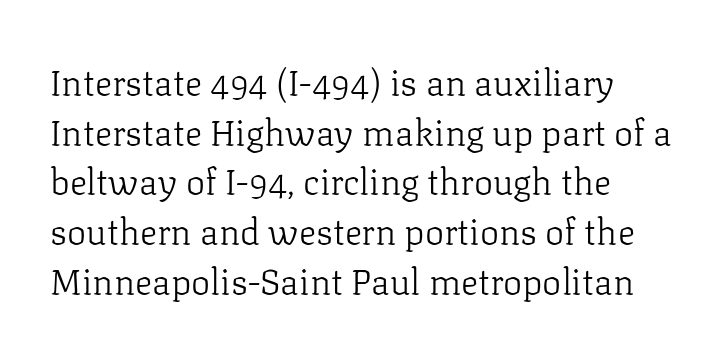
Q: Is the text bold? A: No.
Q: Is the text italic (slanted)? A: No, it is upright.
Q: Is the typeface a serif or a sans-serif typeface? A: Serif.
Q: Is the text underlined? A: No.
Q: How is the paragraph aligned? A: Left-aligned.
Q: Is the spacing between letters normal or unusually wide? A: Normal.
Q: Is the spacing between lines tight, normal or loose? A: Normal.
Q: Width (condensed, normal, or wide)? A: Normal.
Q: Stroke contrast? A: Low.
Q: x-height? A: Medium.
Q: Monospaced? A: No.
